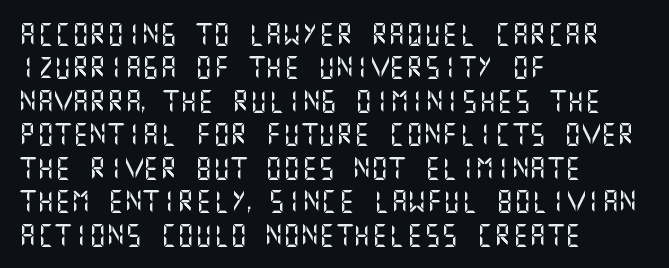
{"italic": "no", "underline": "no", "align": "left", "line_spacing": "normal", "line_spacing_ratio": 1.52, "letter_spacing": "normal", "letter_spacing_em": 0.0, "glyph_px": 22}
